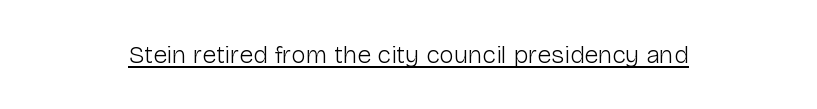
The letterforms sit at book weight or below. Posture: upright roman. Here the glyphs are tracked normally, forming tight word shapes. The words here are underlined.
